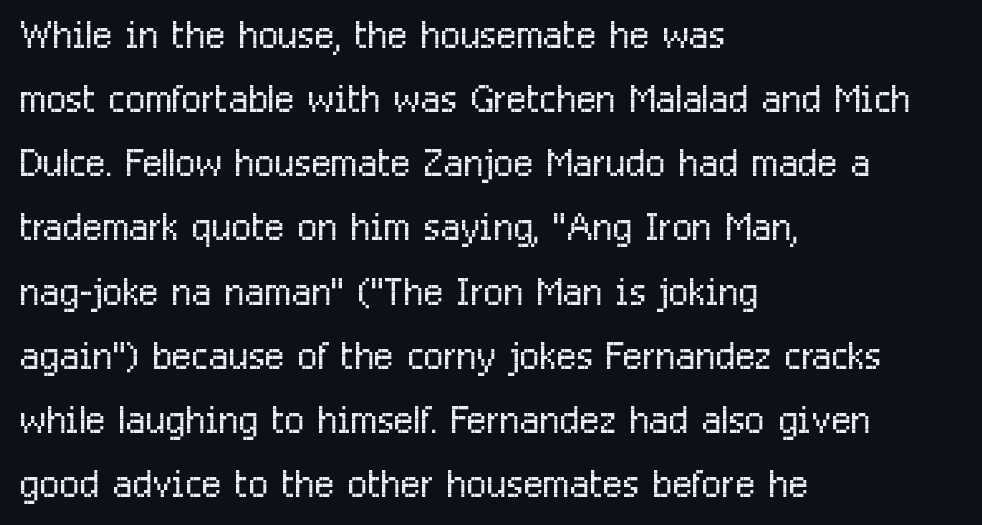
Only glyphs here, with clear space below each row. The letters carry no serifs — their stems end cleanly without finishing strokes. Quick note: not italic, upright. Is the block centered? No — it sits flush against the left margin. This reads as an unemphasized weight, regular at the heaviest. Nobody touched the tracking dial on this one.
